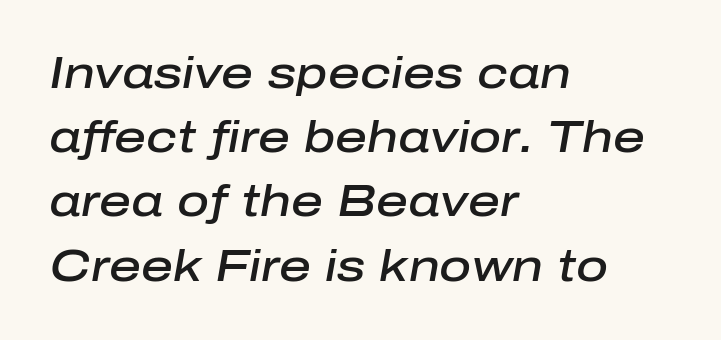
The image shows 44 px semibold type, italic (leaning right); set left-aligned, normal line spacing (1.46x), normal letter spacing, not underlined; low stroke contrast and a medium x-height.
